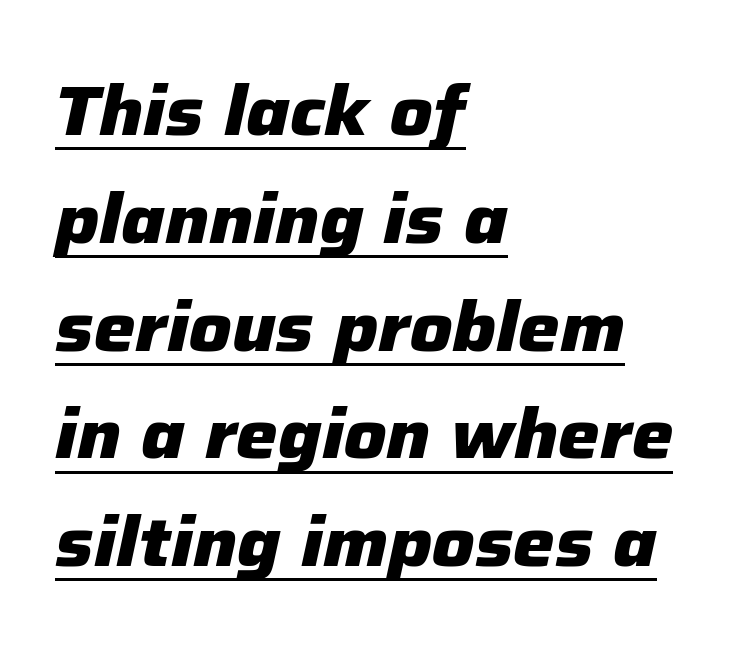
Q: Is the text bold? A: Yes.
Q: Is the text italic (slanted)? A: Yes, it leans right by about 12 degrees.
Q: Is the text underlined? A: Yes.
Q: How is the paragraph aligned? A: Left-aligned.
Q: Is the spacing between letters normal or unusually wide? A: Normal.
Q: Is the spacing between lines tight, normal or loose? A: Normal.
Q: Width (condensed, normal, or wide)? A: Normal.
Q: Stroke contrast? A: Low.
Q: x-height? A: Medium.
Q: Monospaced? A: No.
